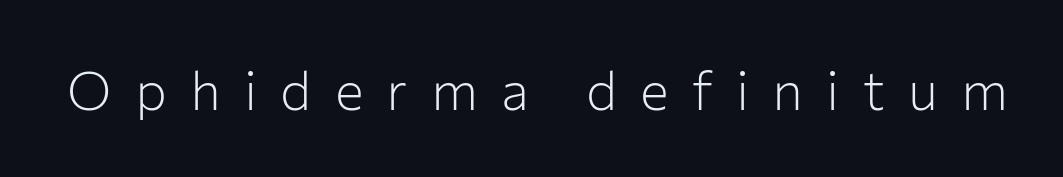
Q: Is the text bold? A: No.
Q: Is the text italic (slanted)? A: No, it is upright.
Q: Is the typeface a serif or a sans-serif typeface? A: Sans-serif.
Q: Is the text underlined? A: No.
Q: Is the spacing between letters normal or unusually wide? A: Unusually wide.
Q: Width (condensed, normal, or wide)? A: Normal.
Q: Stroke contrast? A: Low.
Q: x-height? A: Medium.
Q: Monospaced? A: No.
